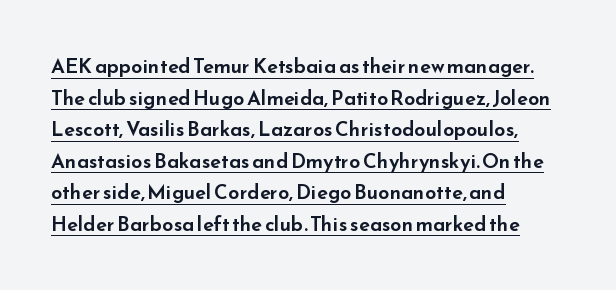
{"italic": "no", "underline": "yes", "align": "left", "line_spacing": "normal", "line_spacing_ratio": 1.58, "letter_spacing": "normal", "letter_spacing_em": 0.0, "glyph_px": 20}
